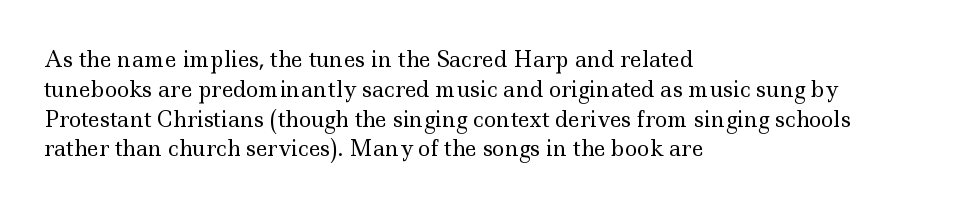
{"italic": "no", "bold": "no", "underline": "no", "align": "left", "line_spacing": "normal", "line_spacing_ratio": 1.42, "letter_spacing": "normal", "letter_spacing_em": 0.0, "glyph_px": 21}
